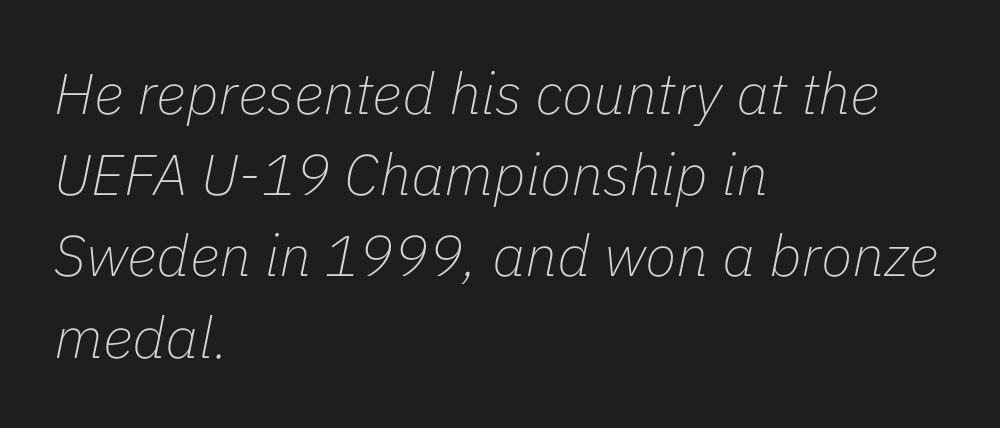
The typography opts for an oblique posture over an upright one. Regular leading. The face used here is rendered with its standard letterfit. The paragraph has a hard left edge and a soft right edge. The typesetting does not lean heavy: it is not bold. Underline: absent.
